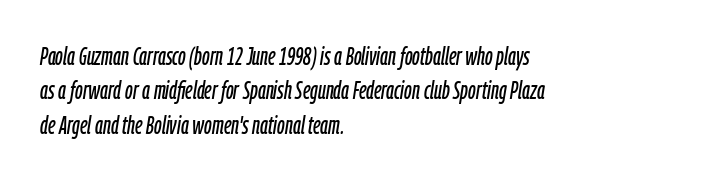
The face used here is rendered with its standard letterfit. The passage shown stacks its lines at a standard gap. Yep, that's italic — everything's leaning. The typesetter chose a ragged-right arrangement here. Descender tails drop into unmarked territory.
